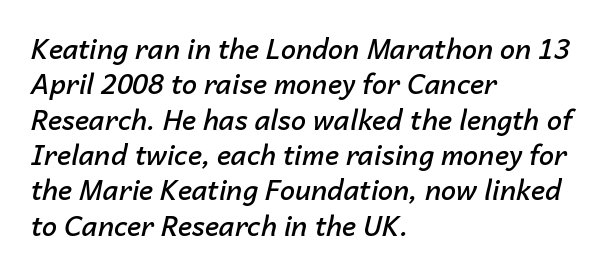
{"italic": "yes", "lean": "right", "slant_degrees": 14, "bold": "semi", "underline": "no", "align": "left", "line_spacing": "normal", "line_spacing_ratio": 1.31, "letter_spacing": "normal", "letter_spacing_em": 0.0, "glyph_px": 27}
